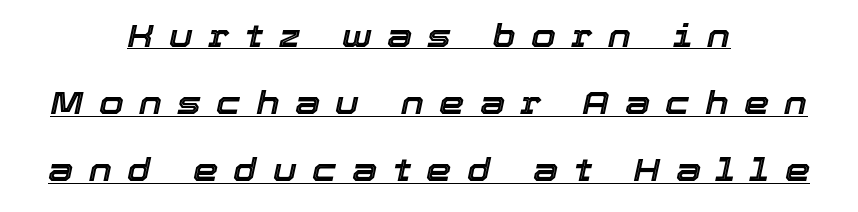
The image shows 32 px text type, italic (leaning right); set centered, loose line spacing (2.1x), unusually wide letter spacing (+0.48 em), underlined; a medium x-height.
